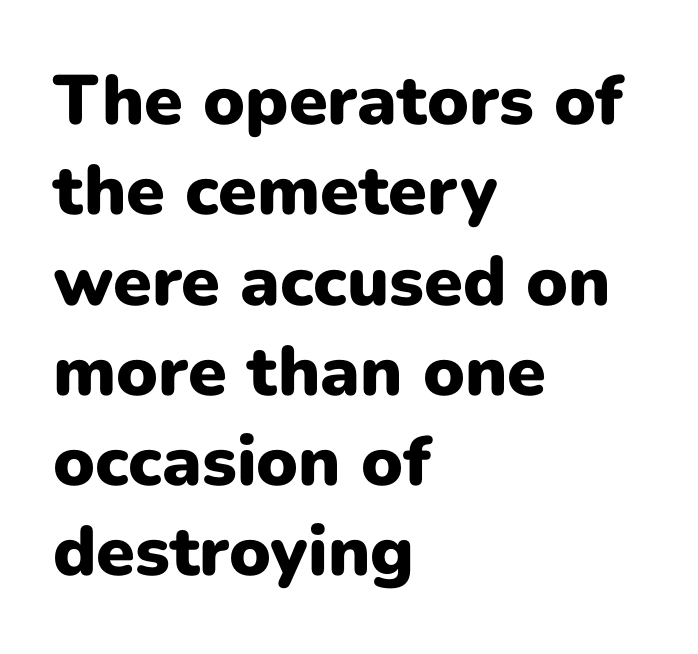
{"serif": "no", "italic": "no", "bold": "yes", "weight": "heavy", "width": "normal", "stroke_contrast": "low", "x_height": "medium", "monospaced": "no", "underline": "no", "align": "left", "line_spacing": "normal", "line_spacing_ratio": 1.29, "letter_spacing": "normal", "letter_spacing_em": 0.0, "glyph_px": 70}
